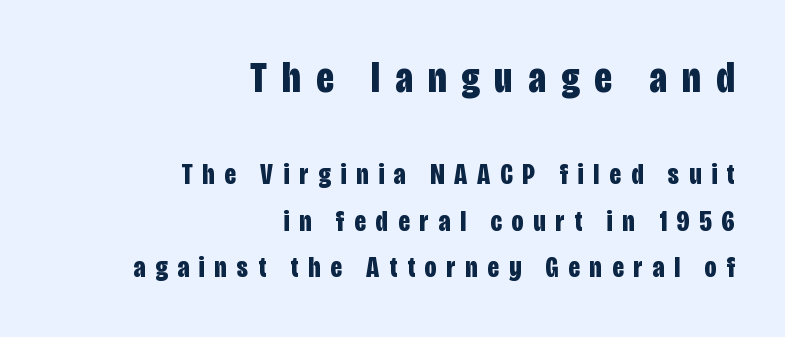
Q: Is the text bold? A: Yes.
Q: Is the text italic (slanted)? A: No, it is upright.
Q: Is the typeface a serif or a sans-serif typeface? A: Sans-serif.
Q: Is the text underlined? A: No.
Q: How is the paragraph aligned? A: Right-aligned.
Q: Is the spacing between letters normal or unusually wide? A: Unusually wide.
Q: Is the spacing between lines tight, normal or loose? A: Normal.
Q: Which block of text is set in a larger size, the first (top) or the second (bottom)? A: The first (top) one.
Q: Width (condensed, normal, or wide)? A: Condensed.
Q: Stroke contrast? A: Low.
Q: x-height? A: Large.
Q: Monospaced? A: No.
